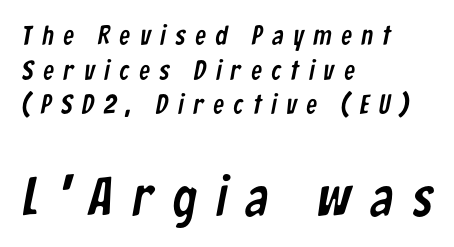
Q: Is the typeface a serif or a sans-serif typeface? A: Sans-serif.
Q: Is the text underlined? A: No.
Q: How is the paragraph aligned? A: Left-aligned.
Q: Is the spacing between letters normal or unusually wide? A: Unusually wide.
Q: Is the spacing between lines tight, normal or loose? A: Normal.
Q: Which block of text is set in a larger size, the first (top) or the second (bottom)? A: The second (bottom) one.
Q: Width (condensed, normal, or wide)? A: Condensed.
Q: Stroke contrast? A: Low.
Q: x-height? A: Medium.
Q: Monospaced? A: No.
